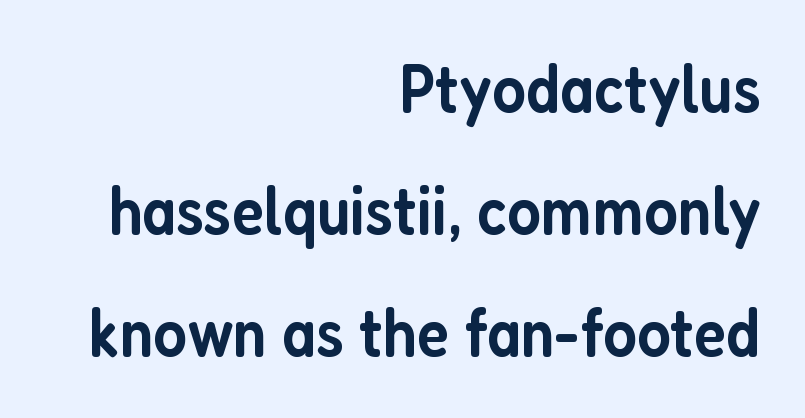
{"serif": "no", "italic": "no", "bold": "semi", "weight": "semibold", "width": "condensed", "stroke_contrast": "low", "x_height": "medium", "monospaced": "no", "underline": "no", "align": "right", "line_spacing_ratio": 1.77, "letter_spacing": "normal", "letter_spacing_em": 0.0, "glyph_px": 69}
